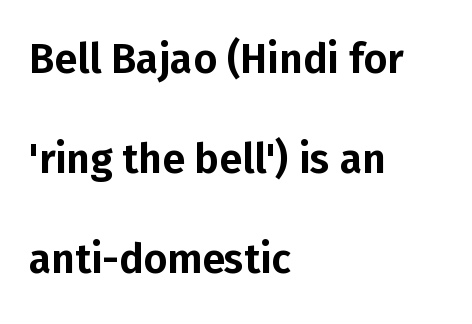
Q: Is the text italic (slanted)? A: No, it is upright.
Q: Is the typeface a serif or a sans-serif typeface? A: Sans-serif.
Q: Is the text underlined? A: No.
Q: How is the paragraph aligned? A: Left-aligned.
Q: Is the spacing between letters normal or unusually wide? A: Normal.
Q: Is the spacing between lines tight, normal or loose? A: Loose.
Q: Width (condensed, normal, or wide)? A: Normal.
Q: Stroke contrast? A: Low.
Q: x-height? A: Medium.
Q: Monospaced? A: No.
